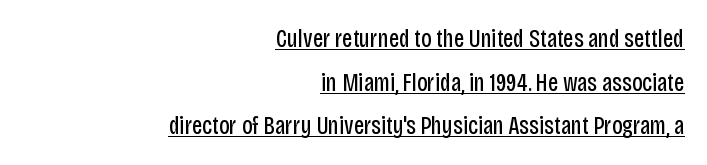
The image shows 25 px text type, upright; set right-aligned, line spacing 1.75x, normal letter spacing, underlined.
